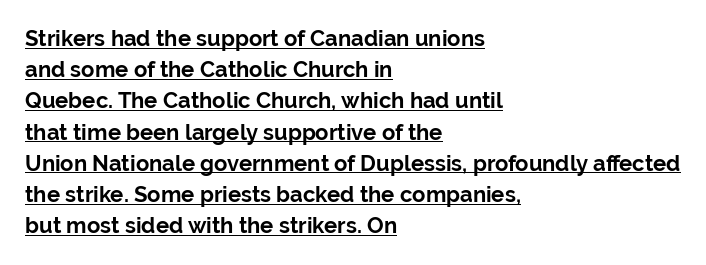
Q: Is the text bold? A: Yes.
Q: Is the text italic (slanted)? A: No, it is upright.
Q: Is the text underlined? A: Yes.
Q: How is the paragraph aligned? A: Left-aligned.
Q: Is the spacing between letters normal or unusually wide? A: Normal.
Q: Is the spacing between lines tight, normal or loose? A: Normal.
